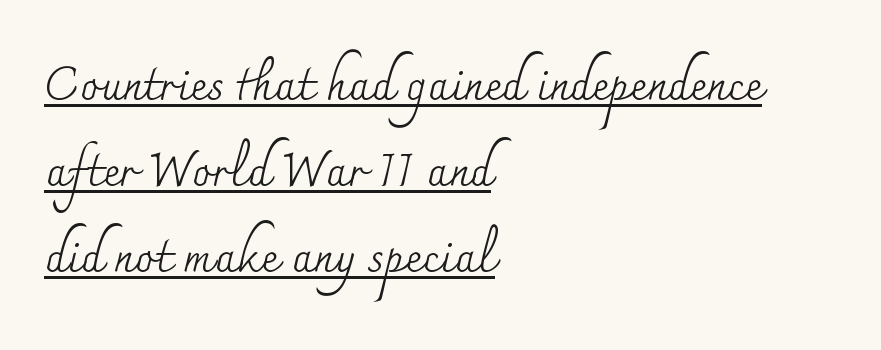
Q: Is the text bold? A: No.
Q: Is the text italic (slanted)? A: Yes.
Q: Is the typeface a serif or a sans-serif typeface? A: Serif.
Q: Is the text underlined? A: Yes.
Q: How is the paragraph aligned? A: Left-aligned.
Q: Is the spacing between letters normal or unusually wide? A: Normal.
Q: Width (condensed, normal, or wide)? A: Normal.
Q: Stroke contrast? A: Medium.
Q: x-height? A: Small.
Q: Monospaced? A: No.
